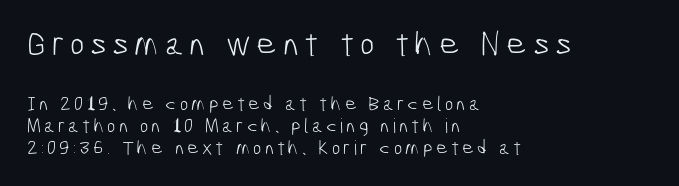
Looks like regular typesetting: each glyph gets only the width it needs. Honestly, the rows look squashed on top of each other. Does the type have serifs? No, each stem ends abruptly. Glance below the letters and you will spot only blank space. Letters have the restrained weight of plain body copy at most.
